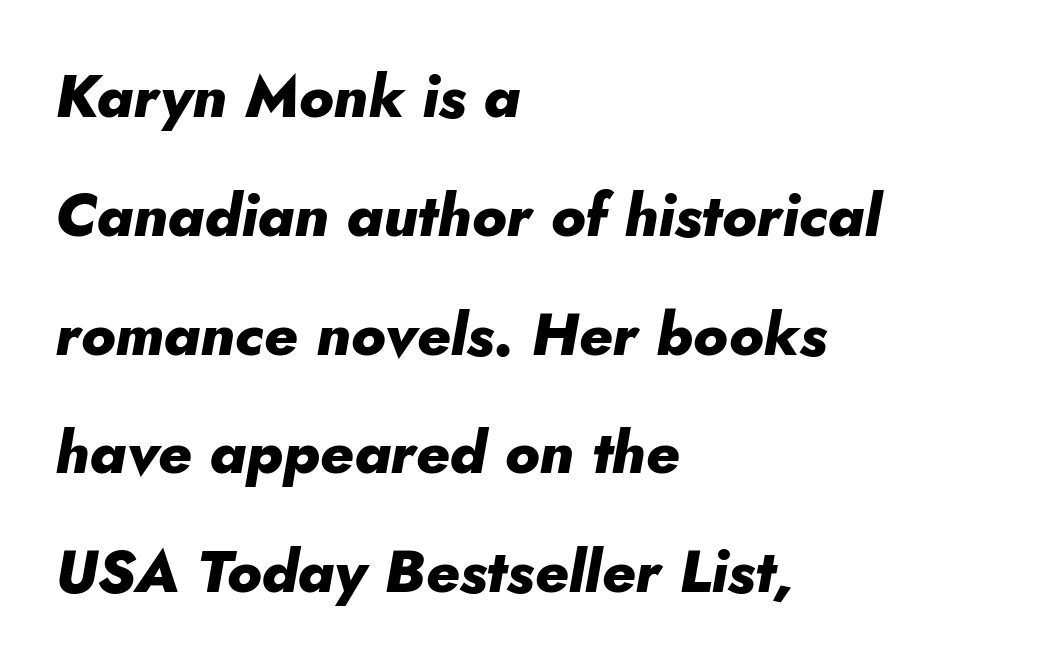
Q: Is the text bold? A: Yes.
Q: Is the text italic (slanted)? A: Yes, it leans right by about 10 degrees.
Q: Is the text underlined? A: No.
Q: How is the paragraph aligned? A: Left-aligned.
Q: Is the spacing between letters normal or unusually wide? A: Normal.
Q: Is the spacing between lines tight, normal or loose? A: Loose.
Q: Width (condensed, normal, or wide)? A: Normal.
Q: Stroke contrast? A: Low.
Q: x-height? A: Small.
Q: Monospaced? A: No.
